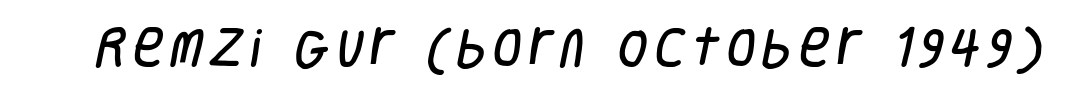
Unlike a traditional serif, this face leaves its strokes unadorned. The zone under the glyphs is completely vacant. A typesetter would call this proportional, since set widths differ per character.
